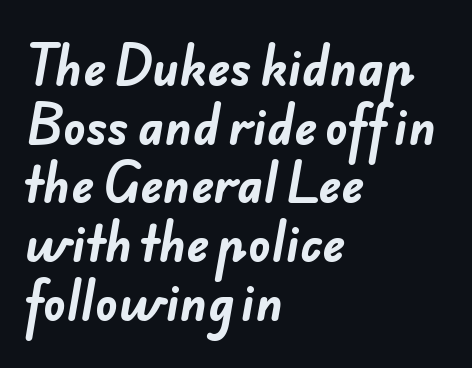
The font family rendered here belongs to the sans-serif group. The gaps between neighbouring characters are ordinary and unremarkable. Descenders are the only things crossing below the line. Layout note: lines flush left. Normally led — the rows are evenly, conventionally spaced.
